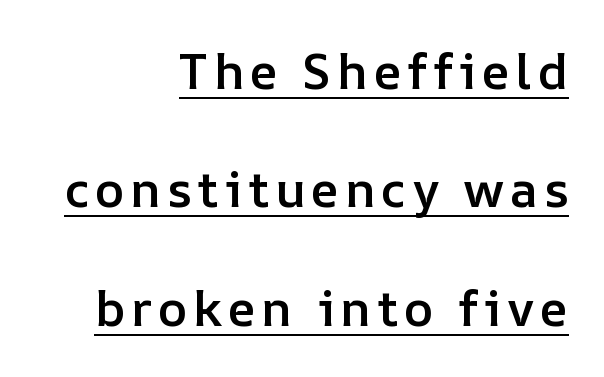
Q: Is the text bold? A: Semi-bold.
Q: Is the text italic (slanted)? A: No, it is upright.
Q: Is the text underlined? A: Yes.
Q: How is the paragraph aligned? A: Right-aligned.
Q: Is the spacing between lines tight, normal or loose? A: Loose.
Q: Width (condensed, normal, or wide)? A: Normal.
Q: Stroke contrast? A: Low.
Q: x-height? A: Medium.
Q: Monospaced? A: No.
